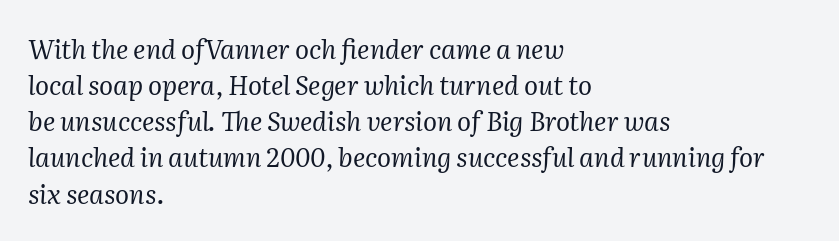
{"italic": "yes", "lean": "right", "slant_degrees": 2, "bold": "no", "underline": "no", "align": "left", "line_spacing": "normal", "line_spacing_ratio": 1.39, "letter_spacing": "normal", "letter_spacing_em": 0.0, "glyph_px": 26}
